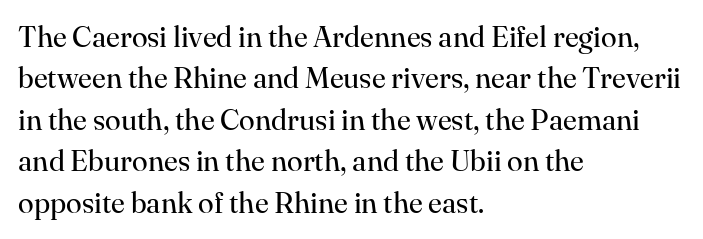
The image shows 29 px regular-weight serif type, upright; set left-aligned, normal line spacing (1.43x), normal letter spacing, not underlined; high stroke contrast and a small x-height.
